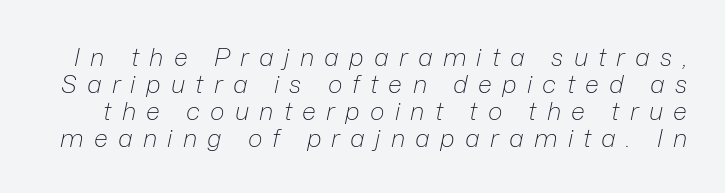
{"italic": "yes", "lean": "right", "slant_degrees": 12, "bold": "no", "underline": "no", "line_spacing": "tight", "line_spacing_ratio": 1.08, "letter_spacing": "wide", "letter_spacing_em": 0.41, "glyph_px": 25}
